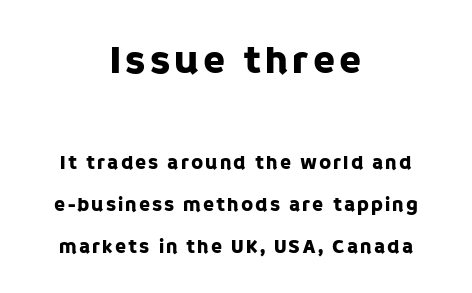
The image shows 40 px sans-serif type, upright; set centered, loose line spacing (2.1x), not underlined; the first (top) block is 2.0x larger; low stroke contrast and a large x-height.
